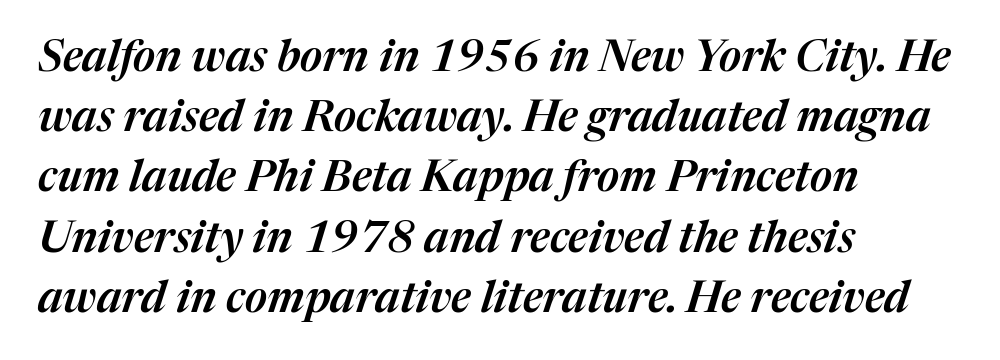
Baseline-to-baseline distance is the conventional proportion of letter height. Characters are canted at an angle relative to the baseline's perpendicular. Spacing between characters is what you'd get straight out of the box. The glyphs are unaccompanied by any horizontal stroke below them. This rendering uses left alignment, leaving the right contour irregular.
